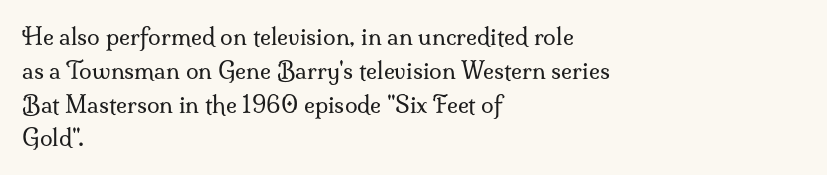
Q: Is the text bold? A: No.
Q: Is the text italic (slanted)? A: No, it is upright.
Q: Is the text underlined? A: No.
Q: How is the paragraph aligned? A: Left-aligned.
Q: Is the spacing between letters normal or unusually wide? A: Normal.
Q: Is the spacing between lines tight, normal or loose? A: Normal.
